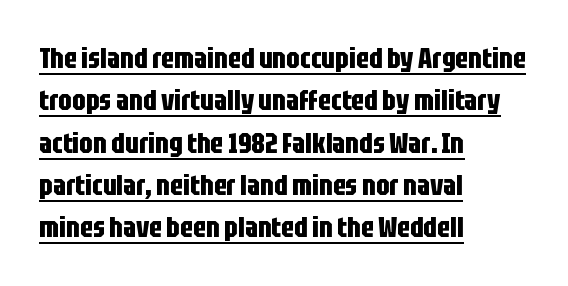
{"serif": "no", "italic": "no", "bold": "yes", "weight": "bold", "width": "condensed", "stroke_contrast": "low", "x_height": "large", "monospaced": "no", "underline": "yes", "align": "left", "line_spacing": "normal", "line_spacing_ratio": 1.46, "letter_spacing": "normal", "letter_spacing_em": 0.0, "glyph_px": 29}
